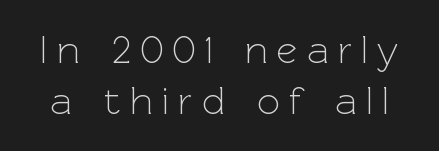
The image shows 40 px light sans-serif type, upright; set normal line spacing (1.28x), unusually wide letter spacing (+0.23 em), not underlined; a medium x-height.
